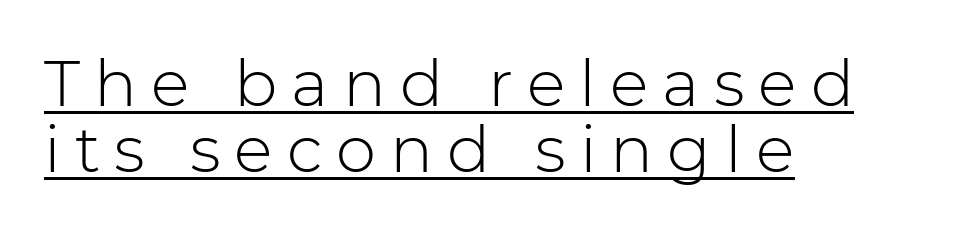
The image shows 64 px light sans-serif type, upright; set left-aligned, tight line spacing (1.03x), unusually wide letter spacing (+0.22 em), underlined; low stroke contrast and a medium x-height.
